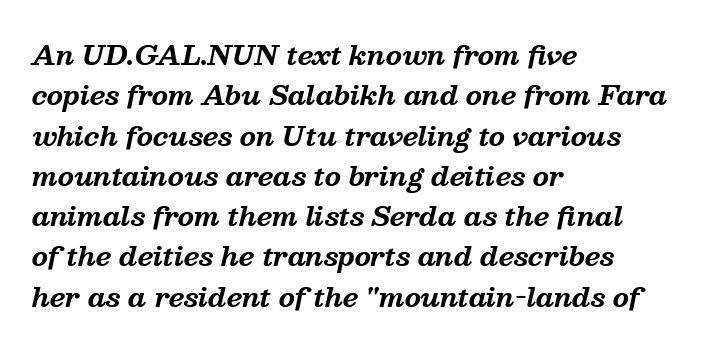
Would a proofreader flag this as italicized? Yes. Short note: letters normally spaced. The specimen omits any rule beneath the text block's lines. Each glyph is drawn with heavy, bold strokes. Regarding leading, the lines here are spaced in the standard way. One-word summary of the alignment: left.
